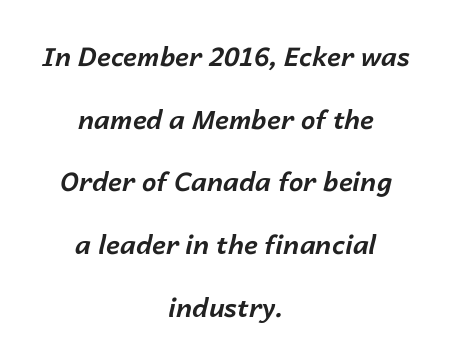
The image shows 26 px bold type, italic (leaning right); set centered, loose line spacing (2.41x), normal letter spacing, not underlined.
